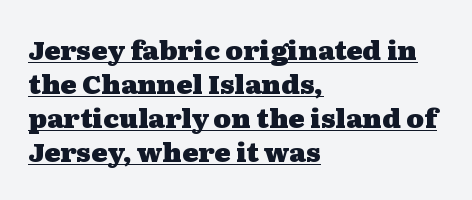
{"italic": "no", "bold": "yes", "underline": "yes", "align": "left", "line_spacing": "normal", "line_spacing_ratio": 1.26, "letter_spacing": "normal", "letter_spacing_em": 0.0, "glyph_px": 27}
